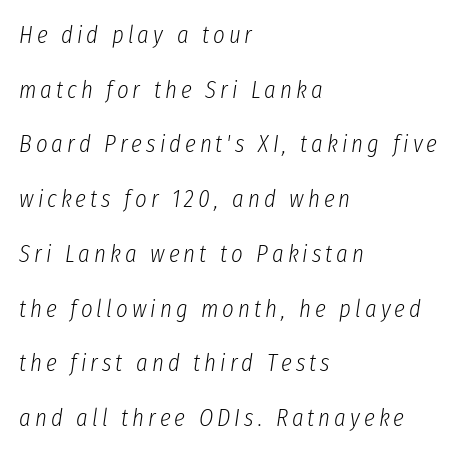
The glyphs are unaccompanied by any horizontal stroke below them. Rows of type keep a wide berth in the vertical direction. Stems and bowls with no extra thickness — not bold. Notice how the passage keeps a crisp vertical edge on the left only. Italic? Definitely — the glyphs are oblique.
